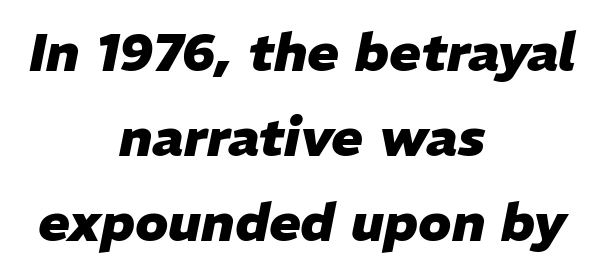
The image shows 53 px heavy type, italic (leaning right); set centered, normal line spacing (1.6x), normal letter spacing, not underlined; low stroke contrast and a medium x-height.
